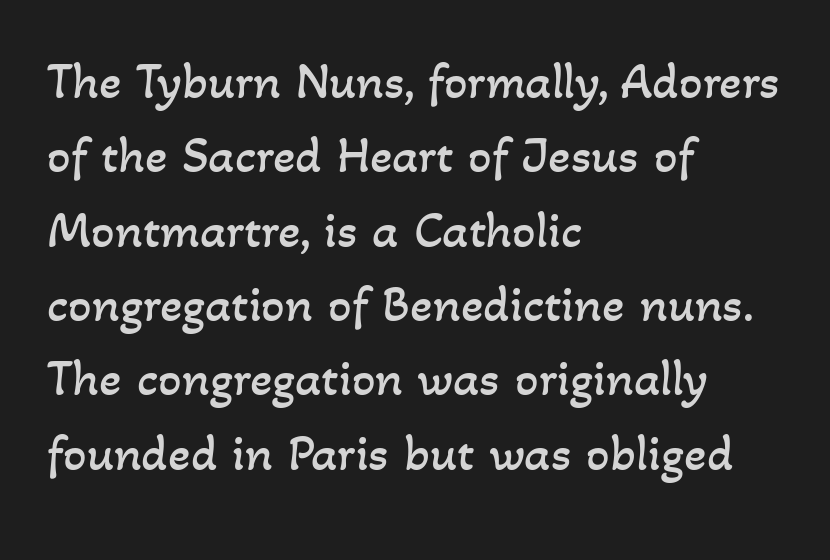
Q: Is the text bold? A: No.
Q: Is the text underlined? A: No.
Q: How is the paragraph aligned? A: Left-aligned.
Q: Is the spacing between letters normal or unusually wide? A: Normal.
Q: Is the spacing between lines tight, normal or loose? A: Normal.
Q: Width (condensed, normal, or wide)? A: Normal.
Q: Stroke contrast? A: Low.
Q: x-height? A: Small.
Q: Monospaced? A: No.
